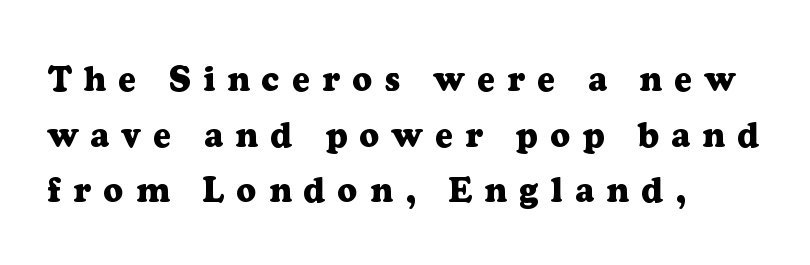
Q: Is the text bold? A: Yes.
Q: Is the text italic (slanted)? A: No, it is upright.
Q: Is the typeface a serif or a sans-serif typeface? A: Serif.
Q: Is the text underlined? A: No.
Q: How is the paragraph aligned? A: Left-aligned.
Q: Is the spacing between letters normal or unusually wide? A: Unusually wide.
Q: Is the spacing between lines tight, normal or loose? A: Normal.
Q: Width (condensed, normal, or wide)? A: Normal.
Q: Stroke contrast? A: Low.
Q: x-height? A: Medium.
Q: Monospaced? A: No.
